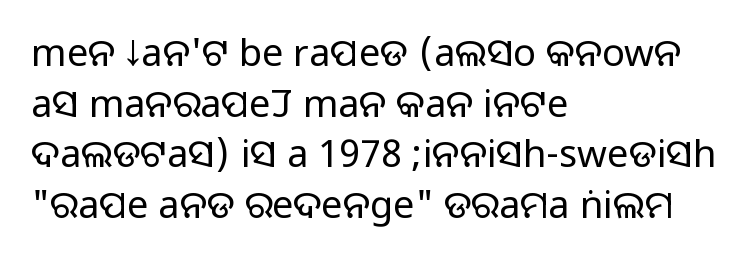
Q: Is the text italic (slanted)? A: No, it is upright.
Q: Is the typeface a serif or a sans-serif typeface? A: Sans-serif.
Q: Is the text underlined? A: No.
Q: How is the paragraph aligned? A: Left-aligned.
Q: Is the spacing between letters normal or unusually wide? A: Normal.
Q: Is the spacing between lines tight, normal or loose? A: Normal.
Q: Width (condensed, normal, or wide)? A: Normal.
Q: Stroke contrast? A: Medium.
Q: Monospaced? A: No.
